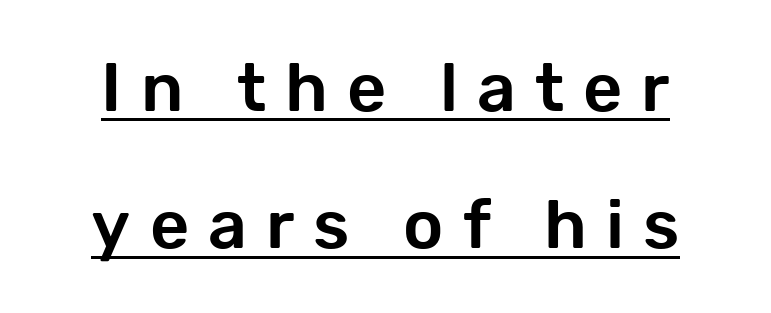
The image shows 68 px sans-serif type, upright; set loose line spacing (2.02x), unusually wide letter spacing (+0.28 em), underlined; low stroke contrast and a medium x-height.
